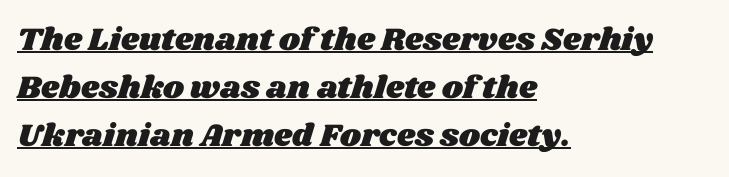
{"width": "wide", "stroke_contrast": "medium", "x_height": "large", "monospaced": "no", "underline": "yes", "align": "left", "line_spacing": "normal", "line_spacing_ratio": 1.5, "letter_spacing": "normal", "letter_spacing_em": 0.0, "glyph_px": 32}
